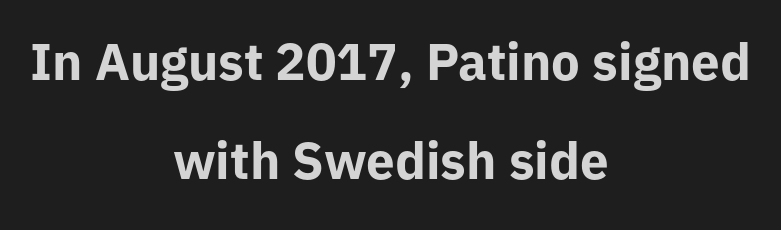
The image shows 51 px bold sans-serif type, upright; set centered, loose line spacing (1.94x), normal letter spacing, not underlined; low stroke contrast and a medium x-height.
